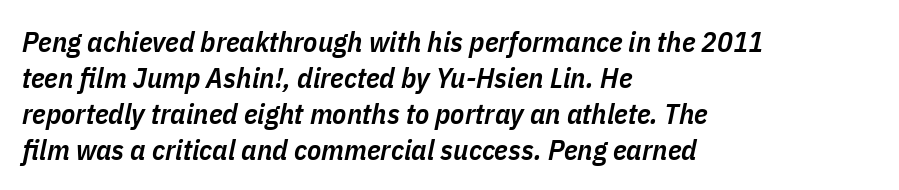
Q: Is the text bold? A: Semi-bold.
Q: Is the text italic (slanted)? A: Yes, it leans right by about 11 degrees.
Q: Is the text underlined? A: No.
Q: How is the paragraph aligned? A: Left-aligned.
Q: Is the spacing between letters normal or unusually wide? A: Normal.
Q: Width (condensed, normal, or wide)? A: Condensed.
Q: Stroke contrast? A: Low.
Q: x-height? A: Medium.
Q: Monospaced? A: No.
